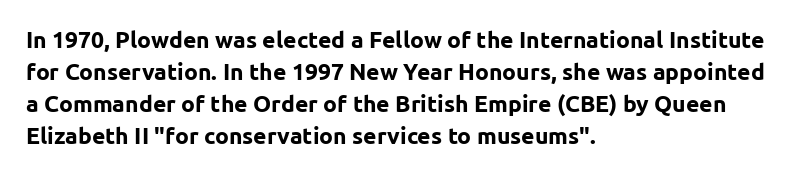
The image shows 23 px bold type, upright; set left-aligned, normal line spacing (1.39x), normal letter spacing, not underlined.
